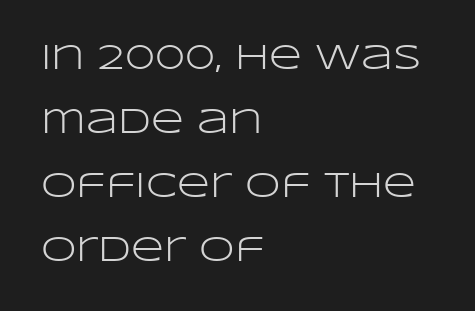
The image shows 36 px light, wide sans-serif type, upright; set left-aligned, line spacing 1.78x, normal letter spacing, not underlined; low stroke contrast and a large x-height.
